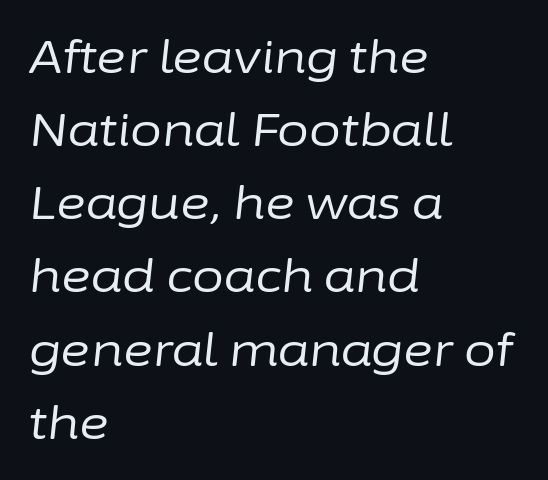
{"italic": "yes", "lean": "right", "slant_degrees": 6, "bold": "no", "weight": "regular", "width": "normal", "stroke_contrast": "low", "x_height": "medium", "monospaced": "no", "underline": "no", "align": "left", "line_spacing": "normal", "line_spacing_ratio": 1.59, "letter_spacing": "normal", "letter_spacing_em": 0.0, "glyph_px": 46}
